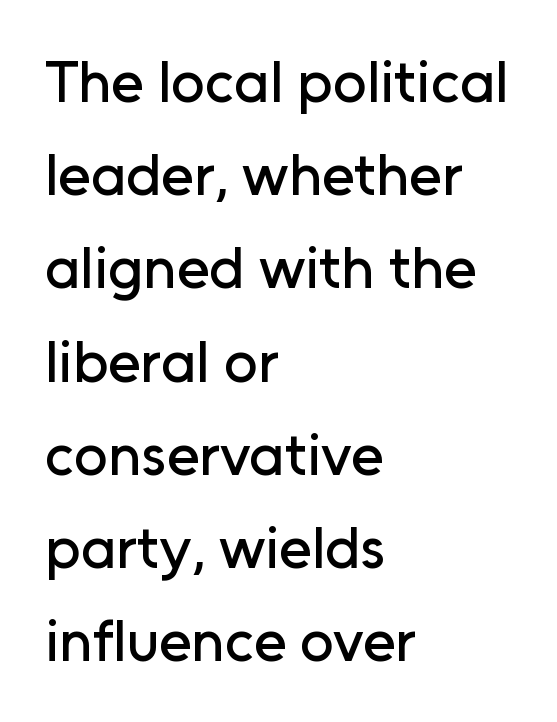
Where is the straight margin? On the left. Is this a fixed-width face? No — the glyphs have proportional, varying widths. Standard letterfit; no display-style spreading of the glyphs. Normally led — the rows are evenly, conventionally spaced.
